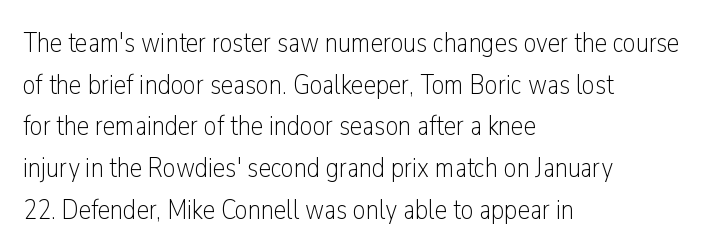
The image shows 28 px light, condensed sans-serif type, upright; set left-aligned, normal line spacing (1.49x), normal letter spacing, not underlined; low stroke contrast and a medium x-height.
